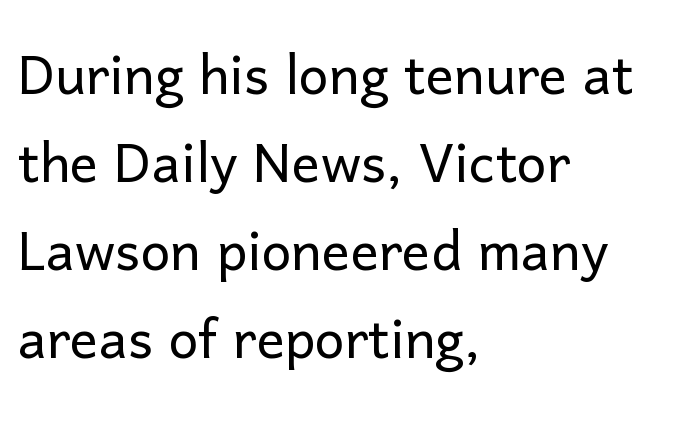
The image shows 71 px light sans-serif type, upright; set left-aligned, line spacing 1.24x, normal letter spacing, not underlined; low stroke contrast and a medium x-height.
